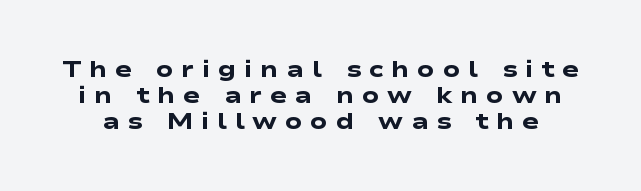
{"bold": "yes", "underline": "no", "line_spacing": "tight", "line_spacing_ratio": 1.13, "letter_spacing": "wide", "letter_spacing_em": 0.33, "glyph_px": 23}
